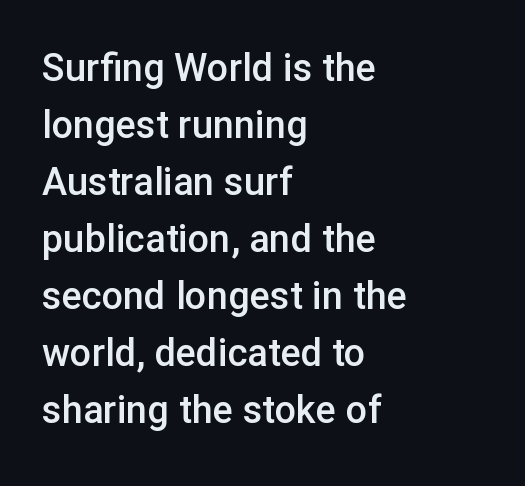
{"serif": "no", "italic": "no", "bold": "semi", "weight": "semibold", "width": "normal", "stroke_contrast": "low", "x_height": "medium", "monospaced": "no", "underline": "no", "align": "left", "line_spacing": "normal", "line_spacing_ratio": 1.5, "letter_spacing": "normal", "letter_spacing_em": 0.0, "glyph_px": 38}
